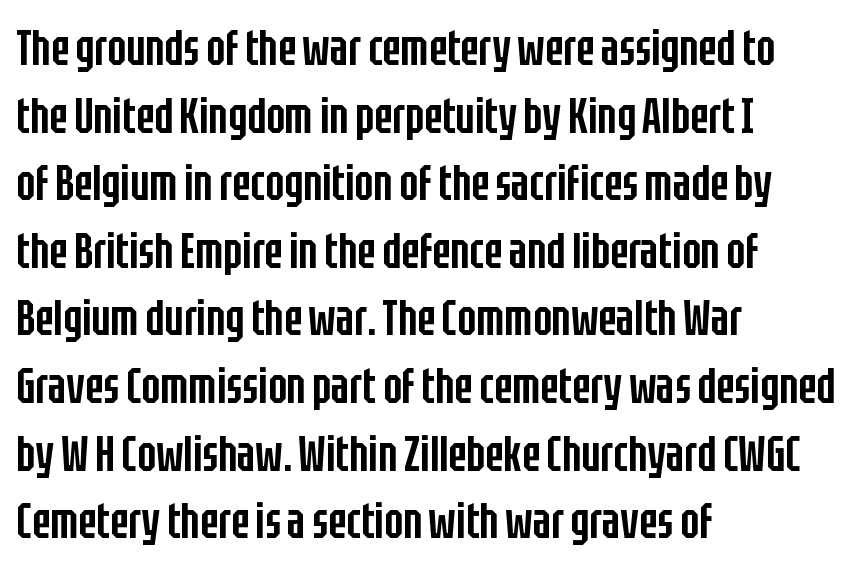
Q: Is the text bold? A: Semi-bold.
Q: Is the text italic (slanted)? A: No, it is upright.
Q: Is the typeface a serif or a sans-serif typeface? A: Sans-serif.
Q: Is the text underlined? A: No.
Q: How is the paragraph aligned? A: Left-aligned.
Q: Is the spacing between letters normal or unusually wide? A: Normal.
Q: Is the spacing between lines tight, normal or loose? A: Normal.
Q: Width (condensed, normal, or wide)? A: Condensed.
Q: Stroke contrast? A: Low.
Q: x-height? A: Large.
Q: Monospaced? A: No.
